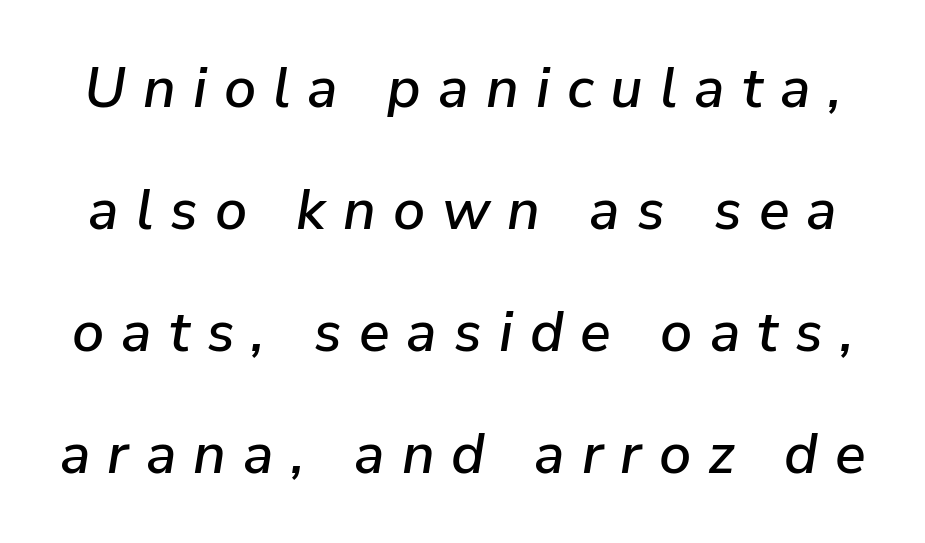
{"italic": "yes", "lean": "right", "slant_degrees": 9, "width": "normal", "stroke_contrast": "low", "x_height": "medium", "monospaced": "no", "underline": "no", "line_spacing": "loose", "line_spacing_ratio": 2.14, "letter_spacing": "wide", "letter_spacing_em": 0.3, "glyph_px": 57}
